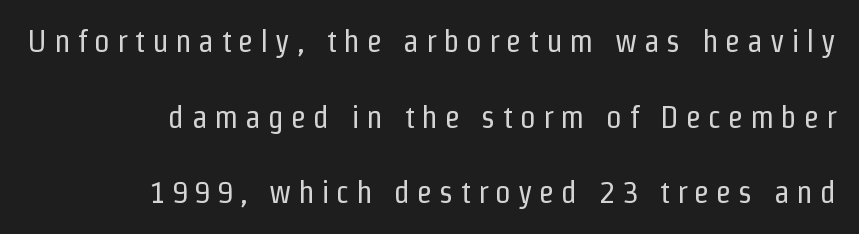
The image shows 32 px regular-weight, condensed sans-serif type, upright; set right-aligned, loose line spacing (2.36x), unusually wide letter spacing (+0.21 em), not underlined; low stroke contrast and a medium x-height.
